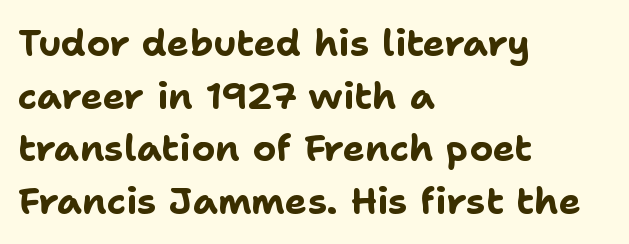
{"serif": "no", "italic": "no", "bold": "yes", "weight": "bold", "width": "normal", "stroke_contrast": "low", "x_height": "medium", "monospaced": "no", "underline": "no", "align": "left", "line_spacing": "normal", "line_spacing_ratio": 1.42, "letter_spacing": "normal", "letter_spacing_em": 0.0, "glyph_px": 37}
